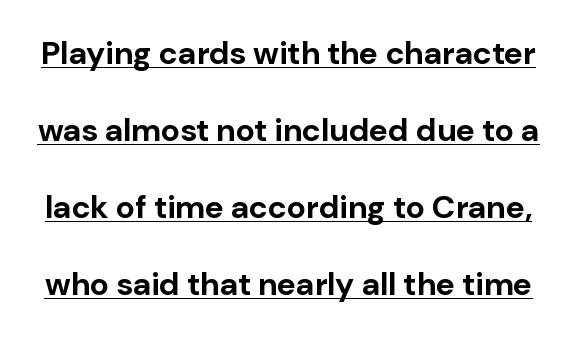
Q: Is the text bold? A: Yes.
Q: Is the text italic (slanted)? A: No, it is upright.
Q: Is the typeface a serif or a sans-serif typeface? A: Sans-serif.
Q: Is the text underlined? A: Yes.
Q: Is the spacing between letters normal or unusually wide? A: Normal.
Q: Is the spacing between lines tight, normal or loose? A: Loose.
Q: Width (condensed, normal, or wide)? A: Normal.
Q: Stroke contrast? A: Low.
Q: x-height? A: Medium.
Q: Monospaced? A: No.
